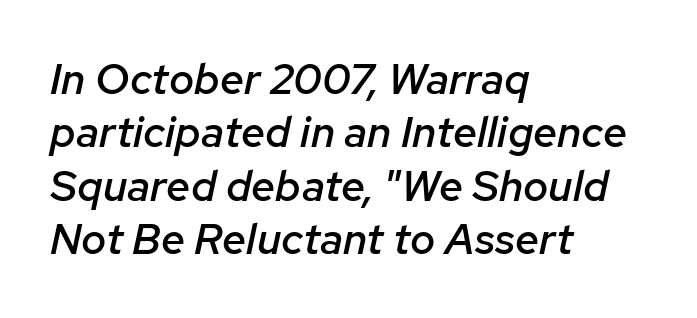
One-word summary of the alignment: left. Looks like regular typesetting: each glyph gets only the width it needs. This rendering features lettering with no underline. Every letter is mildly thick-stroked: semibold rather than bold.
